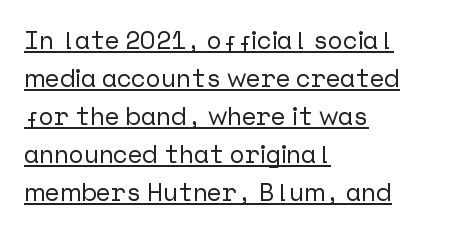
{"italic": "no", "underline": "yes", "align": "left", "line_spacing": "normal", "line_spacing_ratio": 1.52, "letter_spacing": "normal", "letter_spacing_em": 0.0, "glyph_px": 25}
